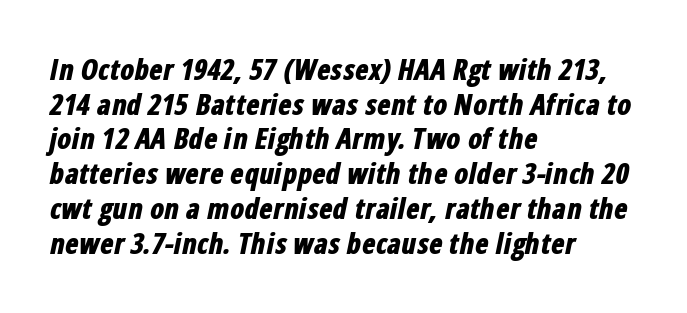
{"italic": "yes", "lean": "right", "slant_degrees": 12, "bold": "yes", "weight": "bold", "width": "condensed", "stroke_contrast": "low", "x_height": "medium", "monospaced": "no", "underline": "no", "align": "left", "line_spacing_ratio": 1.24, "letter_spacing": "normal", "letter_spacing_em": 0.0, "glyph_px": 28}
